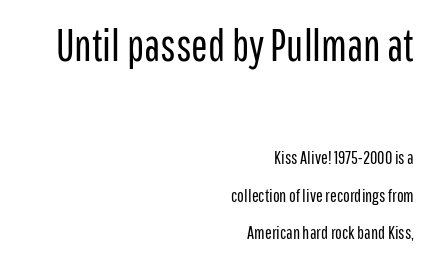
{"serif": "no", "italic": "no", "bold": "no", "weight": "regular", "width": "condensed", "stroke_contrast": "low", "x_height": "medium", "monospaced": "no", "underline": "no", "align": "right", "line_spacing": "loose", "line_spacing_ratio": 2.09, "letter_spacing": "normal", "letter_spacing_em": 0.0, "larger_block": "first", "size_ratio": 2.44, "glyph_px": 44}
